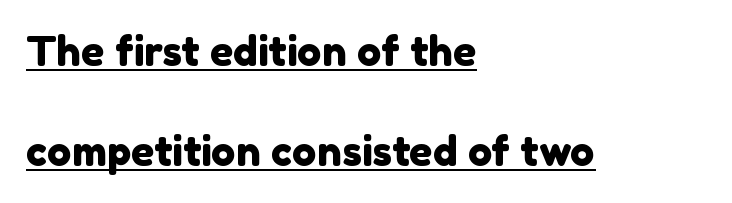
{"serif": "no", "width": "normal", "x_height": "medium", "monospaced": "no", "underline": "yes", "align": "left", "line_spacing": "loose", "line_spacing_ratio": 2.45, "letter_spacing": "normal", "letter_spacing_em": 0.0, "glyph_px": 41}
